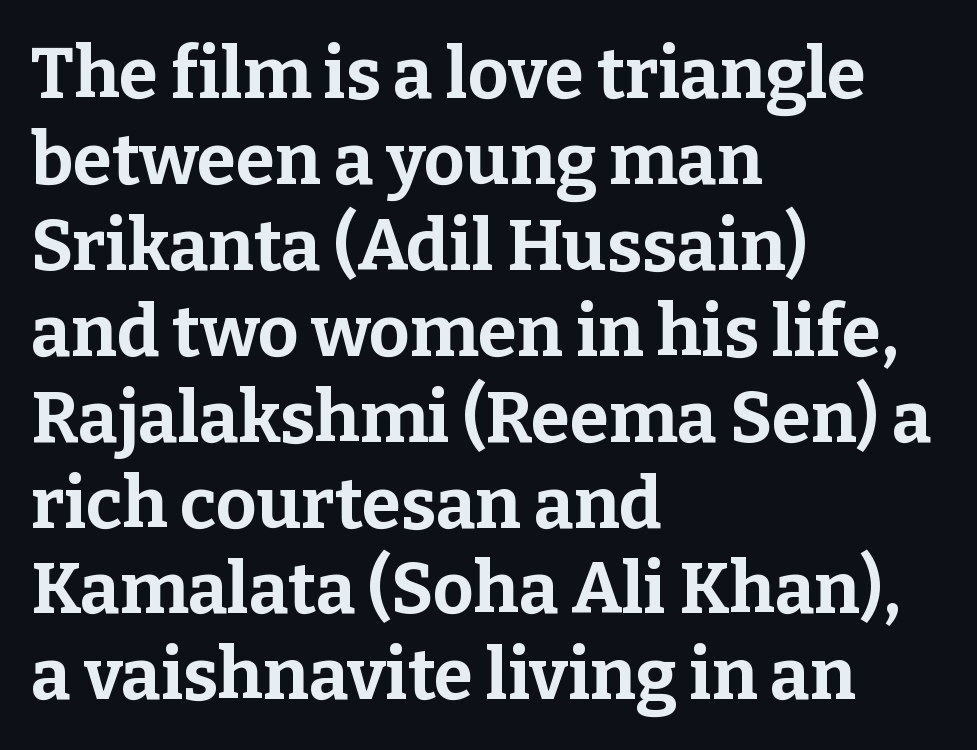
The image shows 71 px bold serif type, upright; set left-aligned, line spacing 1.21x, normal letter spacing, not underlined; low stroke contrast and a medium x-height.
